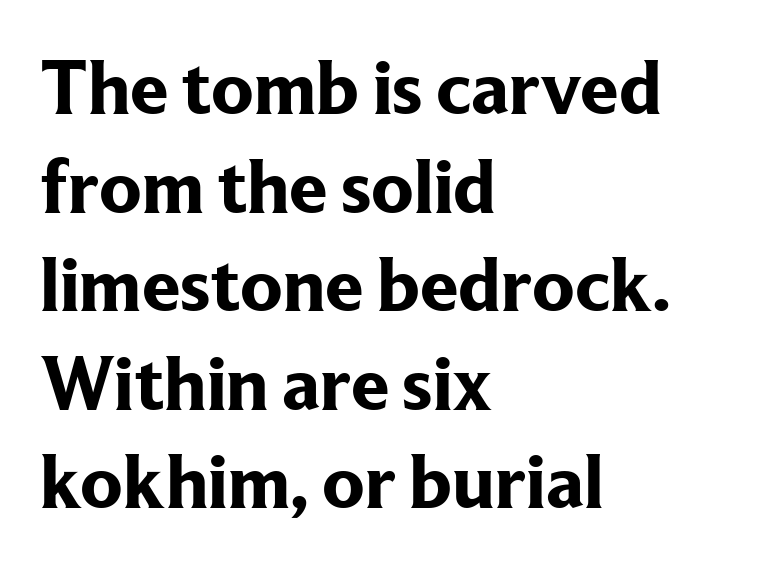
The image shows 77 px bold serif type, upright; set left-aligned, normal line spacing (1.28x), normal letter spacing, not underlined; low stroke contrast and a medium x-height.
